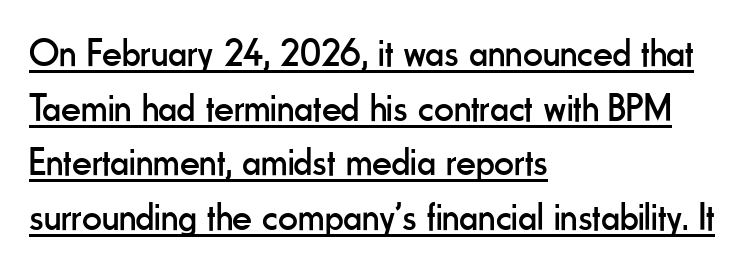
Q: Is the text bold? A: No.
Q: Is the text italic (slanted)? A: No, it is upright.
Q: Is the typeface a serif or a sans-serif typeface? A: Sans-serif.
Q: Is the text underlined? A: Yes.
Q: How is the paragraph aligned? A: Left-aligned.
Q: Is the spacing between letters normal or unusually wide? A: Normal.
Q: Is the spacing between lines tight, normal or loose? A: Normal.
Q: Width (condensed, normal, or wide)? A: Condensed.
Q: Stroke contrast? A: Low.
Q: x-height? A: Small.
Q: Monospaced? A: No.
